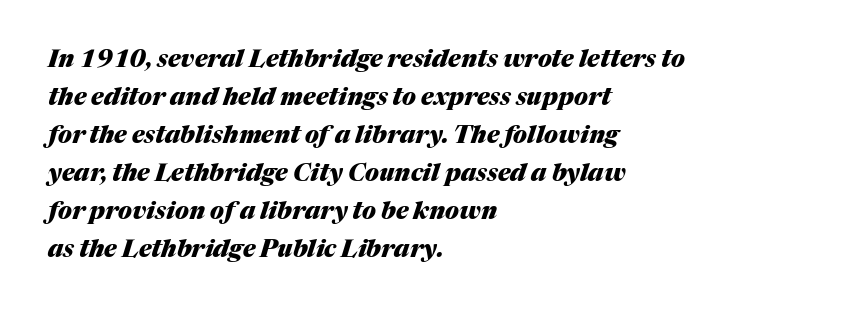
Q: Is the text bold? A: Yes.
Q: Is the text italic (slanted)? A: Yes, it leans right by about 17 degrees.
Q: Is the text underlined? A: No.
Q: How is the paragraph aligned? A: Left-aligned.
Q: Is the spacing between letters normal or unusually wide? A: Normal.
Q: Is the spacing between lines tight, normal or loose? A: Normal.
